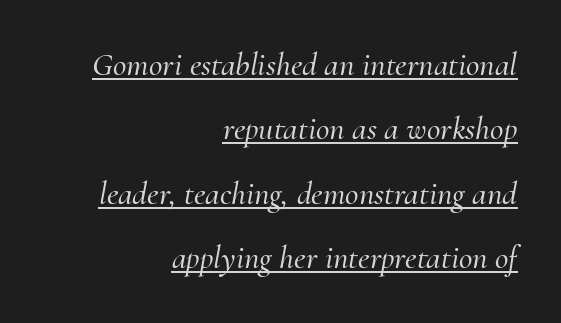
{"serif": "yes", "italic": "yes", "lean": "right", "slant_degrees": 10, "width": "normal", "stroke_contrast": "medium", "x_height": "small", "monospaced": "no", "underline": "yes", "align": "right", "line_spacing": "loose", "line_spacing_ratio": 1.95, "letter_spacing": "normal", "letter_spacing_em": 0.0, "glyph_px": 33}
